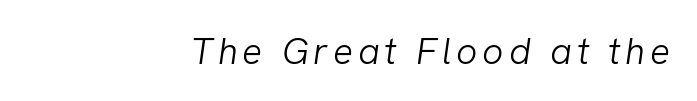
{"italic": "yes", "lean": "right", "slant_degrees": 8, "bold": "no", "weight": "light", "width": "normal", "stroke_contrast": "low", "x_height": "medium", "monospaced": "no", "underline": "no", "align": "right", "glyph_px": 37}
